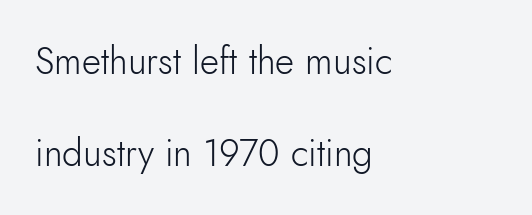
Q: Is the text bold? A: No.
Q: Is the text italic (slanted)? A: No, it is upright.
Q: Is the typeface a serif or a sans-serif typeface? A: Sans-serif.
Q: Is the text underlined? A: No.
Q: How is the paragraph aligned? A: Left-aligned.
Q: Is the spacing between letters normal or unusually wide? A: Normal.
Q: Is the spacing between lines tight, normal or loose? A: Loose.
Q: Width (condensed, normal, or wide)? A: Normal.
Q: Stroke contrast? A: Low.
Q: x-height? A: Small.
Q: Monospaced? A: No.
